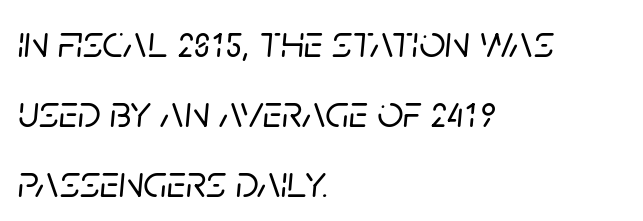
Q: Is the text italic (slanted)? A: Yes, it leans right by about 5 degrees.
Q: Is the text underlined? A: No.
Q: How is the paragraph aligned? A: Left-aligned.
Q: Is the spacing between letters normal or unusually wide? A: Normal.
Q: Is the spacing between lines tight, normal or loose? A: Normal.
Q: Width (condensed, normal, or wide)? A: Normal.
Q: Stroke contrast? A: Low.
Q: x-height? A: Large.
Q: Monospaced? A: No.
